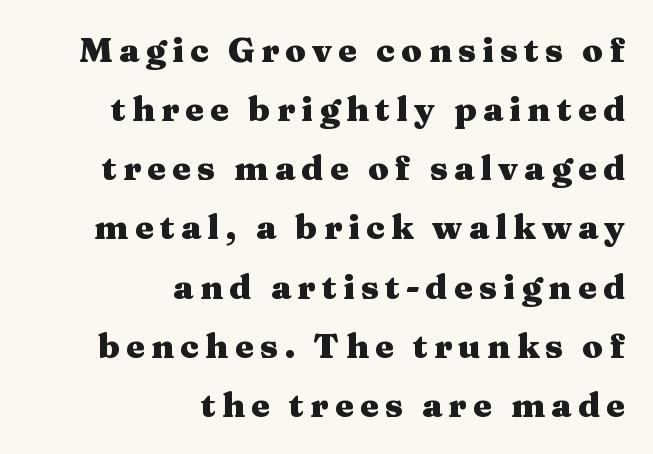
{"serif": "yes", "italic": "no", "bold": "yes", "weight": "heavy", "width": "wide", "stroke_contrast": "medium", "x_height": "medium", "monospaced": "no", "underline": "no", "align": "right", "line_spacing_ratio": 1.74, "glyph_px": 34}
